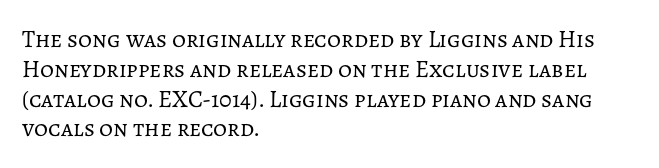
{"italic": "no", "bold": "no", "underline": "no", "align": "left", "line_spacing_ratio": 1.24, "letter_spacing": "normal", "letter_spacing_em": 0.0, "glyph_px": 24}
